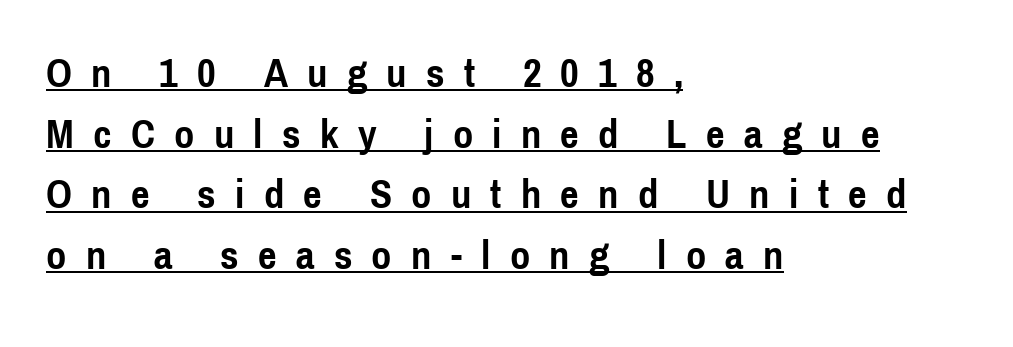
Emphasis is given by a line drawn under the lettering. You can tell from the bare stems that sans-serif type was used. This sample uses an upright cut, with every glyph sitting square on the baseline. These lines are rendered in a variable-pitch font.
